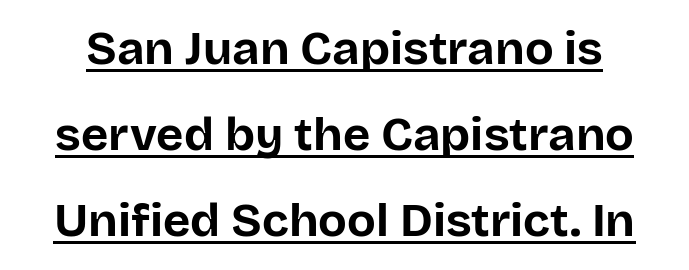
{"serif": "no", "italic": "no", "bold": "yes", "weight": "bold", "width": "normal", "stroke_contrast": "low", "x_height": "large", "monospaced": "no", "underline": "yes", "line_spacing_ratio": 1.83, "letter_spacing": "normal", "letter_spacing_em": 0.0, "glyph_px": 47}
